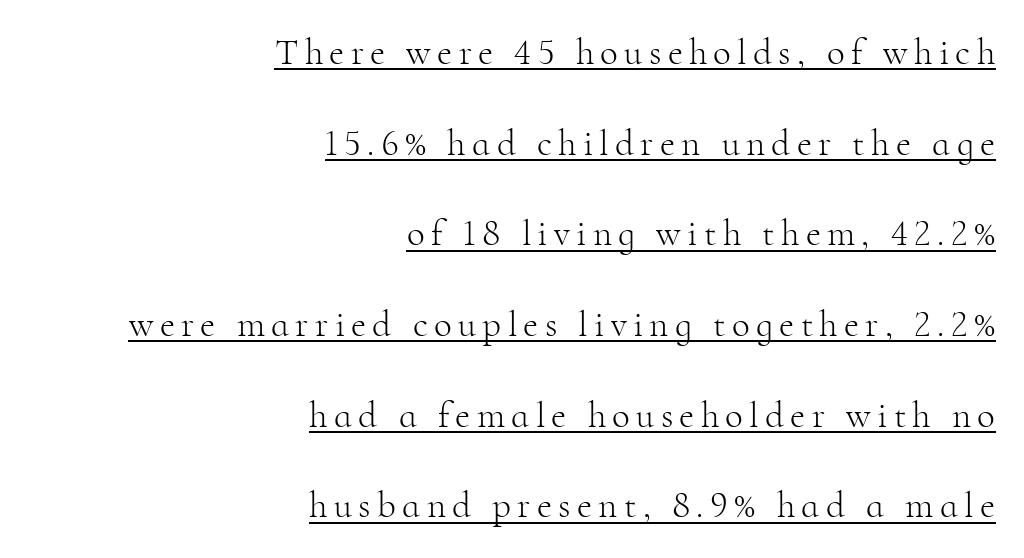
Q: Is the text bold? A: No.
Q: Is the text italic (slanted)? A: No, it is upright.
Q: Is the typeface a serif or a sans-serif typeface? A: Serif.
Q: Is the text underlined? A: Yes.
Q: How is the paragraph aligned? A: Right-aligned.
Q: Is the spacing between lines tight, normal or loose? A: Loose.
Q: Width (condensed, normal, or wide)? A: Normal.
Q: Stroke contrast? A: High.
Q: x-height? A: Small.
Q: Monospaced? A: No.
